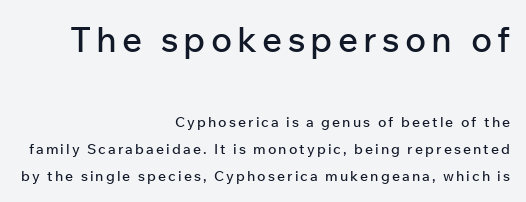
Q: Is the text italic (slanted)? A: No, it is upright.
Q: Is the typeface a serif or a sans-serif typeface? A: Sans-serif.
Q: Is the text underlined? A: No.
Q: How is the paragraph aligned? A: Right-aligned.
Q: Is the spacing between lines tight, normal or loose? A: Loose.
Q: Which block of text is set in a larger size, the first (top) or the second (bottom)? A: The first (top) one.
Q: Width (condensed, normal, or wide)? A: Normal.
Q: Stroke contrast? A: Low.
Q: x-height? A: Medium.
Q: Monospaced? A: No.
